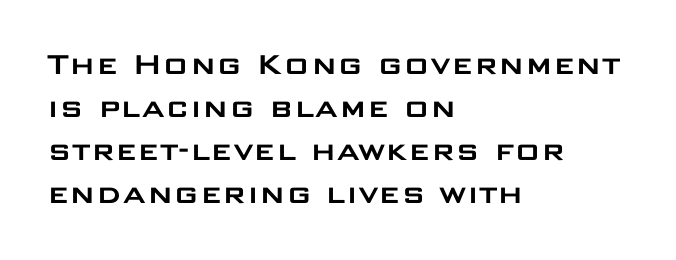
Short and long lines alike share a common starting point at left. A typesetter would label this face a sans. You could not count columns in this text — the font is proportionally spaced. Is the letter spacing exaggerated? No — it looks like the ordinary default.
